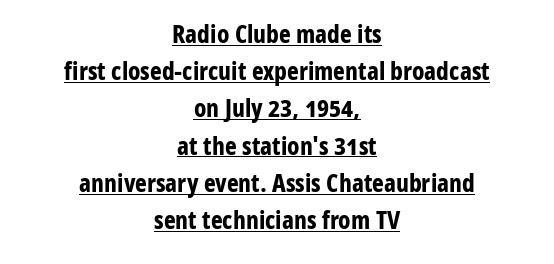
{"italic": "no", "bold": "yes", "underline": "yes", "align": "center", "line_spacing": "normal", "line_spacing_ratio": 1.49, "letter_spacing": "normal", "letter_spacing_em": 0.0, "glyph_px": 25}
